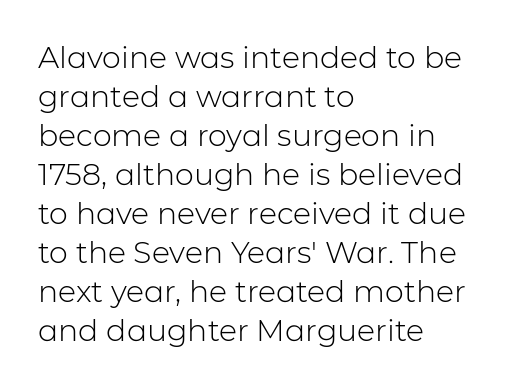
Q: Is the text bold? A: No.
Q: Is the text italic (slanted)? A: No, it is upright.
Q: Is the typeface a serif or a sans-serif typeface? A: Sans-serif.
Q: Is the text underlined? A: No.
Q: How is the paragraph aligned? A: Left-aligned.
Q: Is the spacing between letters normal or unusually wide? A: Normal.
Q: Is the spacing between lines tight, normal or loose? A: Normal.
Q: Width (condensed, normal, or wide)? A: Normal.
Q: Stroke contrast? A: Low.
Q: x-height? A: Medium.
Q: Monospaced? A: No.
